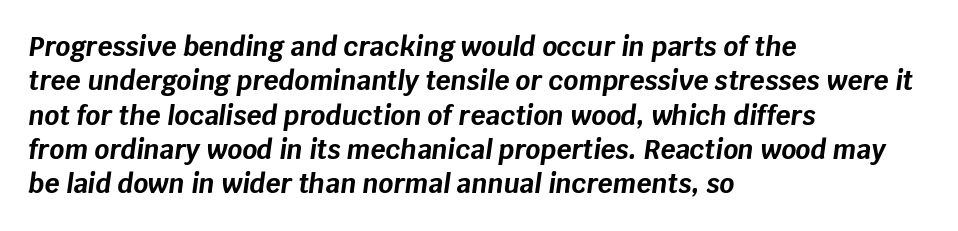
The rendering anchors every line to the left-hand side. Normally led — the rows are evenly, conventionally spaced. There's an unmistakable incline to the writing here. Nobody drew a line under any word here. Each glyph is drawn with heavy, bold strokes. Each word holds together tightly as a unit, with standard inter-letter gaps.
